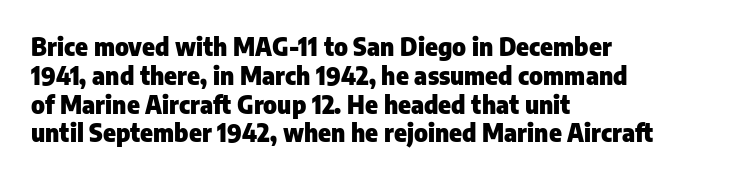
A classic flush-left, rag-right setting is used for this passage. Plenty of ink on the page — the face is bold. A typesetter would mark this as roman, not italic. In terms of letterspacing, this is plain default setting. The zone under the glyphs is completely vacant.
